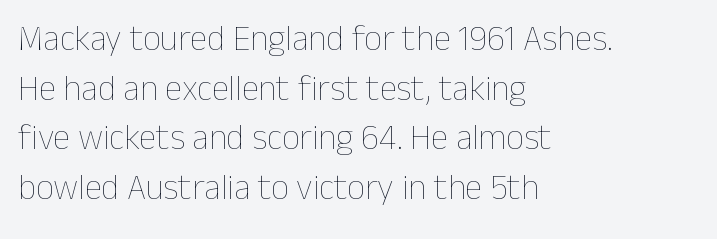
{"italic": "no", "bold": "no", "weight": "thin", "width": "normal", "stroke_contrast": "low", "x_height": "medium", "monospaced": "no", "underline": "no", "align": "left", "line_spacing": "normal", "line_spacing_ratio": 1.42, "letter_spacing": "normal", "letter_spacing_em": 0.0, "glyph_px": 35}
